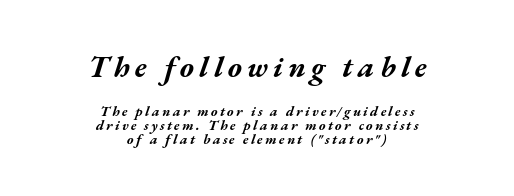
{"italic": "yes", "lean": "right", "slant_degrees": 17, "bold": "yes", "weight": "bold", "width": "wide", "stroke_contrast": "medium", "x_height": "medium", "monospaced": "no", "underline": "no", "align": "center", "line_spacing": "tight", "line_spacing_ratio": 1.02, "larger_block": "first", "size_ratio": 2.14, "glyph_px": 30}
